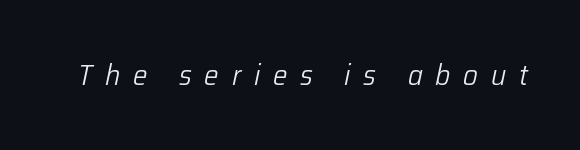
{"italic": "yes", "lean": "right", "slant_degrees": 12, "bold": "no", "weight": "light", "width": "normal", "stroke_contrast": "low", "x_height": "medium", "monospaced": "no", "underline": "no", "letter_spacing": "wide", "letter_spacing_em": 0.44, "glyph_px": 29}
